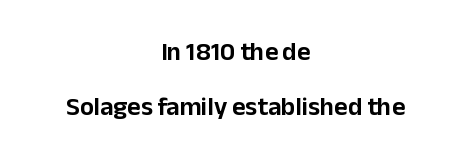
{"italic": "no", "underline": "no", "align": "center", "line_spacing": "loose", "line_spacing_ratio": 2.12, "letter_spacing": "normal", "letter_spacing_em": 0.0, "glyph_px": 26}
